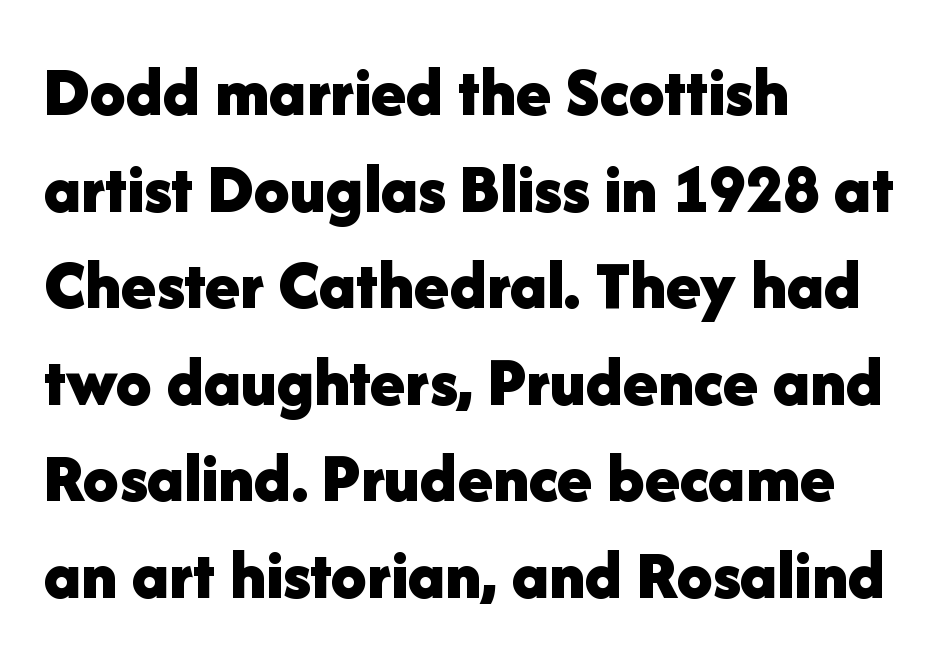
Q: Is the text bold? A: Yes.
Q: Is the text italic (slanted)? A: No, it is upright.
Q: Is the typeface a serif or a sans-serif typeface? A: Sans-serif.
Q: Is the text underlined? A: No.
Q: How is the paragraph aligned? A: Left-aligned.
Q: Is the spacing between letters normal or unusually wide? A: Normal.
Q: Is the spacing between lines tight, normal or loose? A: Normal.
Q: Width (condensed, normal, or wide)? A: Normal.
Q: Stroke contrast? A: Low.
Q: x-height? A: Medium.
Q: Monospaced? A: No.
